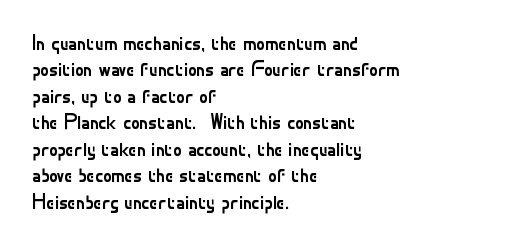
Q: Is the text bold? A: No.
Q: Is the text italic (slanted)? A: No, it is upright.
Q: Is the text underlined? A: No.
Q: How is the paragraph aligned? A: Left-aligned.
Q: Is the spacing between letters normal or unusually wide? A: Normal.
Q: Is the spacing between lines tight, normal or loose? A: Normal.
